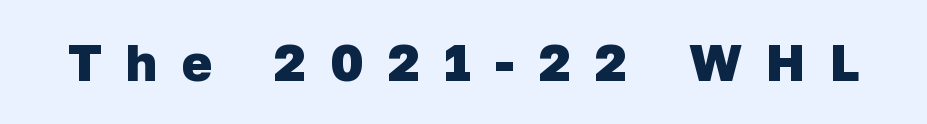
{"serif": "no", "bold": "yes", "weight": "heavy", "width": "normal", "stroke_contrast": "low", "x_height": "medium", "monospaced": "no", "underline": "no", "letter_spacing": "wide", "letter_spacing_em": 0.48, "glyph_px": 51}
